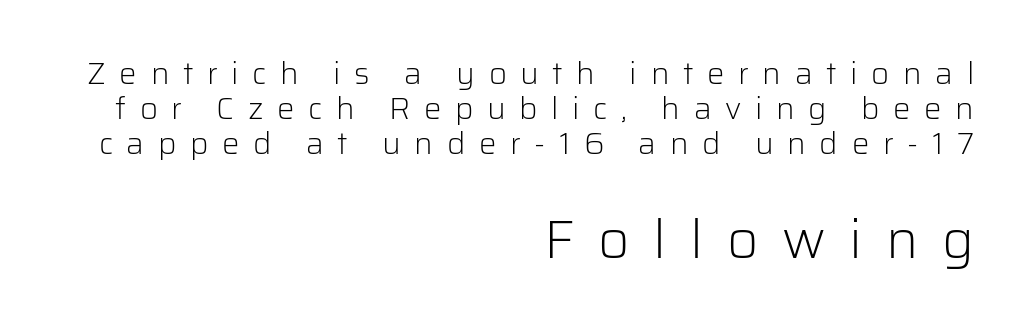
Q: Is the text bold? A: No.
Q: Is the text italic (slanted)? A: No, it is upright.
Q: Is the typeface a serif or a sans-serif typeface? A: Sans-serif.
Q: Is the text underlined? A: No.
Q: How is the paragraph aligned? A: Right-aligned.
Q: Is the spacing between letters normal or unusually wide? A: Unusually wide.
Q: Is the spacing between lines tight, normal or loose? A: Tight.
Q: Which block of text is set in a larger size, the first (top) or the second (bottom)? A: The second (bottom) one.
Q: Width (condensed, normal, or wide)? A: Normal.
Q: Stroke contrast? A: Low.
Q: x-height? A: Medium.
Q: Monospaced? A: No.
